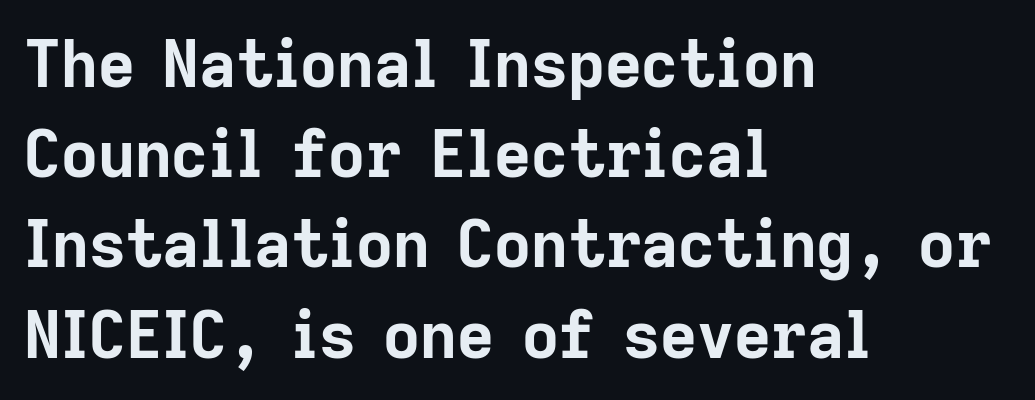
A typesetter would call this proportional, since set widths differ per character. The glyphs in this specimen are sans serif. Interline gaps are of average width in this sample. Teacher's note: observe the even left margin — that is flush-left alignment. Nobody touched the tracking dial on this one.
